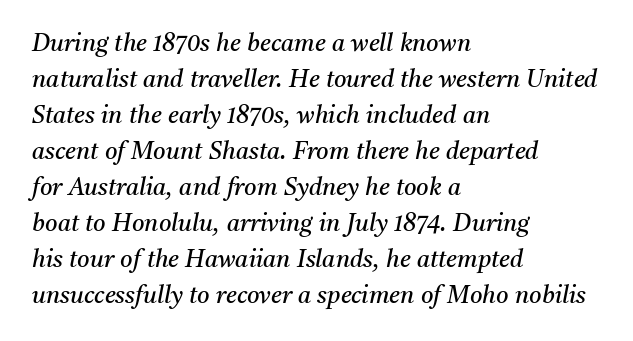
Is the block centered? No — it sits flush against the left margin. The rows are spaced the way most documents space them. On a weight scale, this lands at 450 or below. Tall strokes in this sample are angled rather than plumb.
